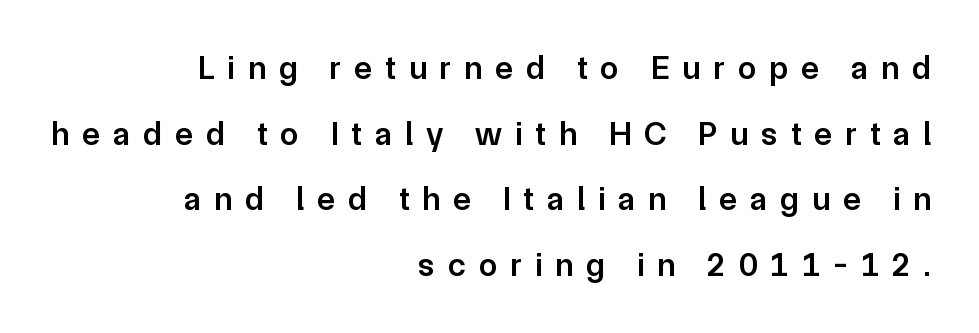
The image shows 33 px semibold sans-serif type, upright; set right-aligned, loose line spacing (1.99x), unusually wide letter spacing (+0.4 em), not underlined; low stroke contrast and a medium x-height.
